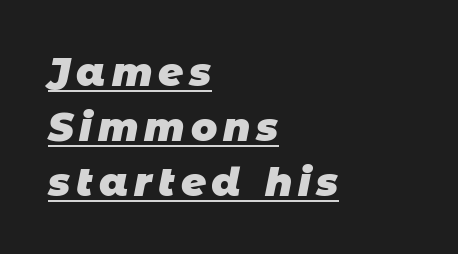
{"serif": "no", "bold": "yes", "weight": "heavy", "width": "normal", "stroke_contrast": "low", "x_height": "large", "monospaced": "no", "underline": "yes", "align": "left", "line_spacing": "normal", "line_spacing_ratio": 1.41, "glyph_px": 39}
